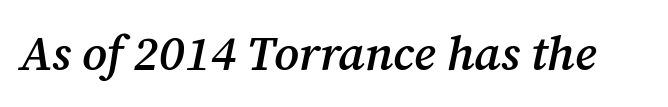
Q: Is the text bold? A: Semi-bold.
Q: Is the text italic (slanted)? A: Yes, it leans right by about 12 degrees.
Q: Is the typeface a serif or a sans-serif typeface? A: Serif.
Q: Is the text underlined? A: No.
Q: Is the spacing between letters normal or unusually wide? A: Normal.
Q: Width (condensed, normal, or wide)? A: Normal.
Q: Stroke contrast? A: Medium.
Q: x-height? A: Medium.
Q: Monospaced? A: No.
